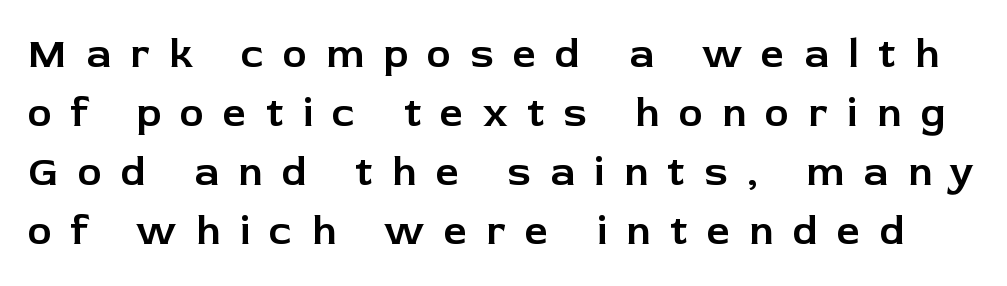
{"serif": "no", "italic": "no", "width": "normal", "stroke_contrast": "low", "x_height": "medium", "monospaced": "no", "underline": "no", "line_spacing": "normal", "line_spacing_ratio": 1.44, "letter_spacing": "wide", "letter_spacing_em": 0.47, "glyph_px": 41}
